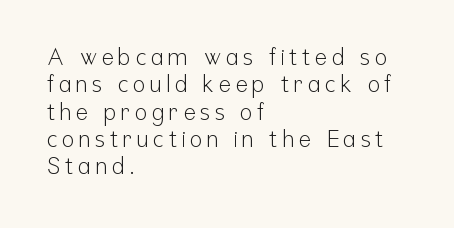
Q: Is the text bold? A: No.
Q: Is the text italic (slanted)? A: No, it is upright.
Q: Is the text underlined? A: No.
Q: How is the paragraph aligned? A: Left-aligned.
Q: Is the spacing between letters normal or unusually wide? A: Unusually wide.
